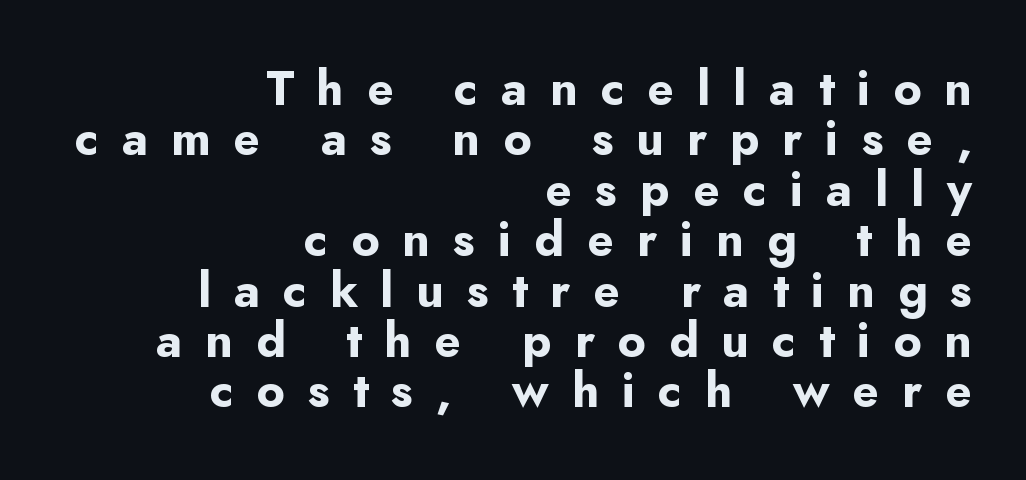
The image shows 48 px bold sans-serif type, upright; set right-aligned, tight line spacing (1.05x), unusually wide letter spacing (+0.48 em), not underlined; low stroke contrast and a small x-height.
